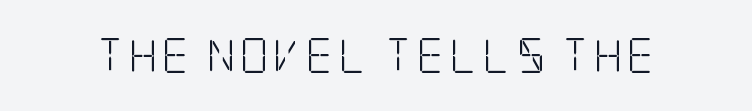
{"serif": "yes", "italic": "no", "bold": "no", "weight": "light", "width": "condensed", "stroke_contrast": "low", "x_height": "large", "underline": "no", "glyph_px": 35}
